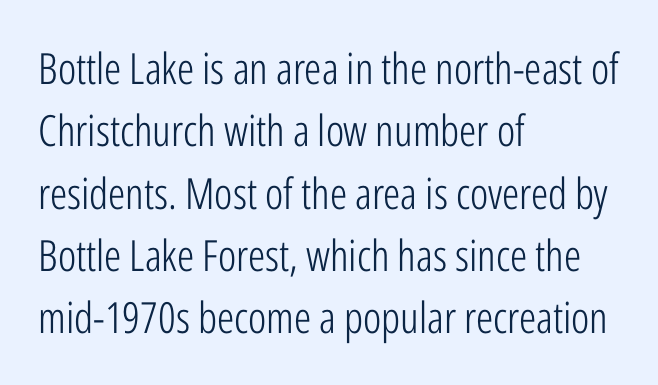
Compared with a typical body face, this is equally light or lighter still. Does the lettering tilt? It doesn't — this is upright. The face used here is a sans, in the tradition of grotesques and geometrics. Reading down the column, the eye jumps a familiar distance to each next line. The rendering uses natural spacing where letterforms have individual widths.
